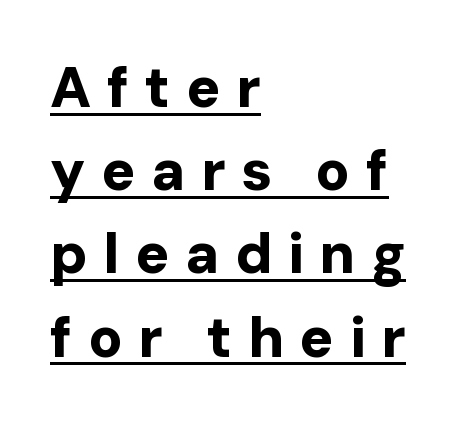
Whoever set this chose a conventional vertical rhythm. Heft: maximum for text — a bold. Proportional: the letters do not fall into vertical columns. Display-style spreading of the glyphs; the letterfit is very open. This rendering features underlined lettering. The paragraph has a hard left edge and a soft right edge.
